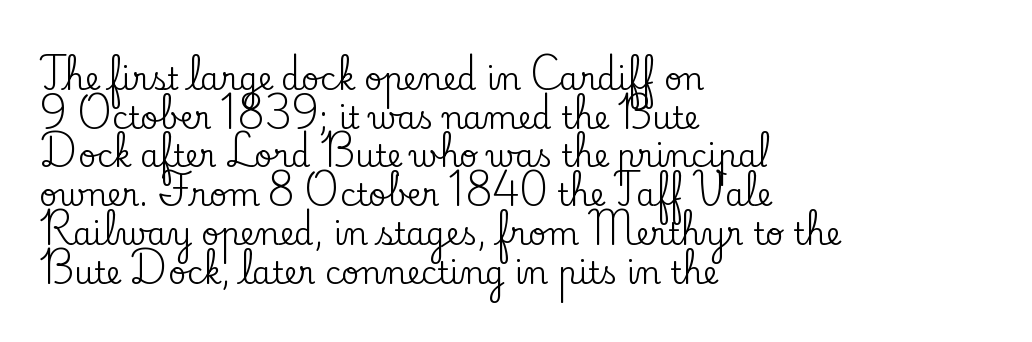
Q: Is the text italic (slanted)? A: No, it is upright.
Q: Is the typeface a serif or a sans-serif typeface? A: Serif.
Q: Is the text underlined? A: No.
Q: How is the paragraph aligned? A: Left-aligned.
Q: Is the spacing between letters normal or unusually wide? A: Normal.
Q: Is the spacing between lines tight, normal or loose? A: Normal.
Q: Width (condensed, normal, or wide)? A: Normal.
Q: Stroke contrast? A: Low.
Q: x-height? A: Small.
Q: Monospaced? A: No.
